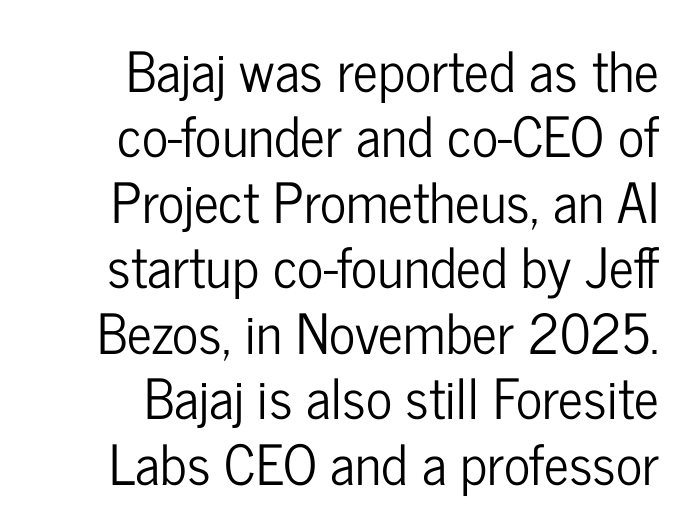
{"serif": "no", "italic": "no", "width": "condensed", "stroke_contrast": "low", "x_height": "medium", "monospaced": "no", "underline": "no", "align": "right", "line_spacing_ratio": 1.19, "letter_spacing": "normal", "letter_spacing_em": 0.0, "glyph_px": 55}
